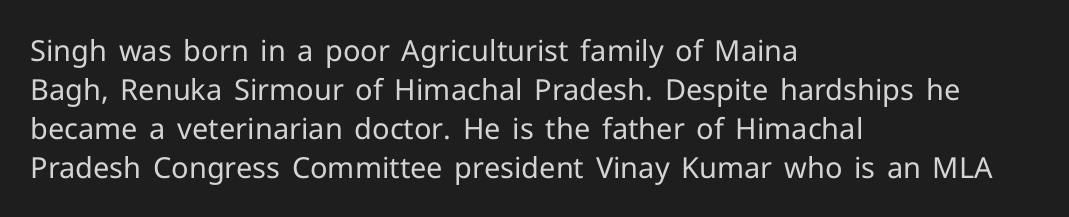
Q: Is the text bold? A: No.
Q: Is the text italic (slanted)? A: No, it is upright.
Q: Is the typeface a serif or a sans-serif typeface? A: Sans-serif.
Q: Is the text underlined? A: No.
Q: How is the paragraph aligned? A: Left-aligned.
Q: Is the spacing between letters normal or unusually wide? A: Normal.
Q: Is the spacing between lines tight, normal or loose? A: Normal.
Q: Width (condensed, normal, or wide)? A: Normal.
Q: Stroke contrast? A: Low.
Q: x-height? A: Medium.
Q: Monospaced? A: No.
